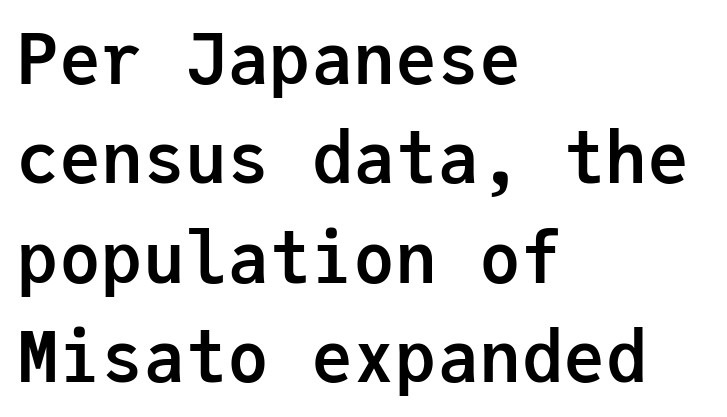
Q: Is the text bold? A: Yes.
Q: Is the text italic (slanted)? A: No, it is upright.
Q: Is the typeface a serif or a sans-serif typeface? A: Sans-serif.
Q: Is the text underlined? A: No.
Q: How is the paragraph aligned? A: Left-aligned.
Q: Is the spacing between letters normal or unusually wide? A: Normal.
Q: Is the spacing between lines tight, normal or loose? A: Normal.
Q: Width (condensed, normal, or wide)? A: Normal.
Q: Stroke contrast? A: Low.
Q: x-height? A: Medium.
Q: Monospaced? A: Yes.
